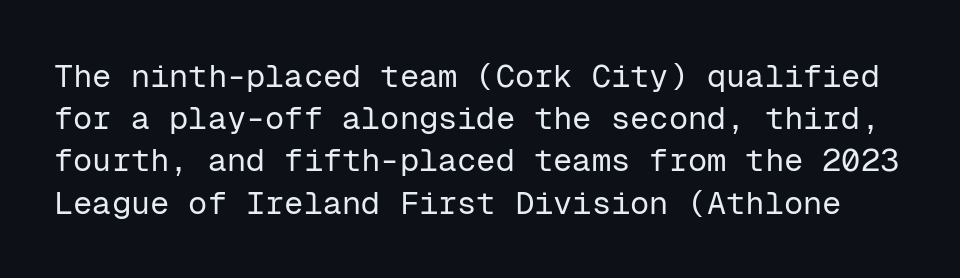
{"serif": "no", "italic": "no", "bold": "no", "weight": "regular", "width": "normal", "stroke_contrast": "low", "x_height": "medium", "monospaced": "yes", "underline": "no", "line_spacing": "normal", "line_spacing_ratio": 1.32, "letter_spacing": "normal", "letter_spacing_em": 0.0, "glyph_px": 32}
